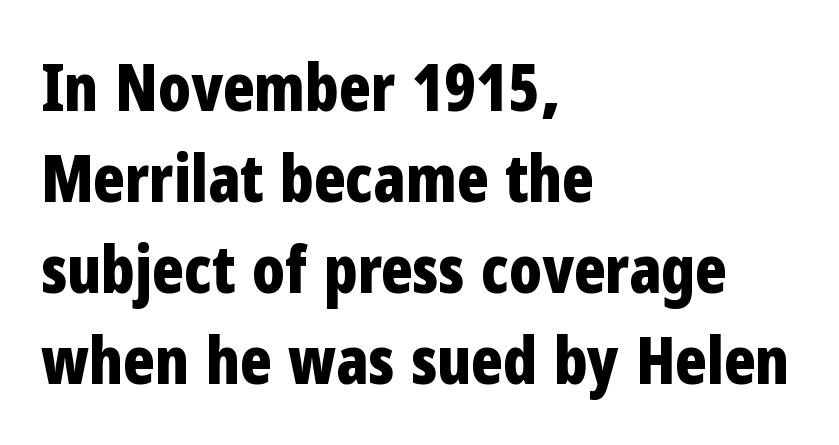
Does the lettering tilt? It doesn't — this is upright. Font category for this specimen: sans-serif. The block of text has a typical density, with ordinary space between rows. In CSS terms this would be text-align: left. Is the type bold? Yes — the strokes are clearly thick and heavy.
